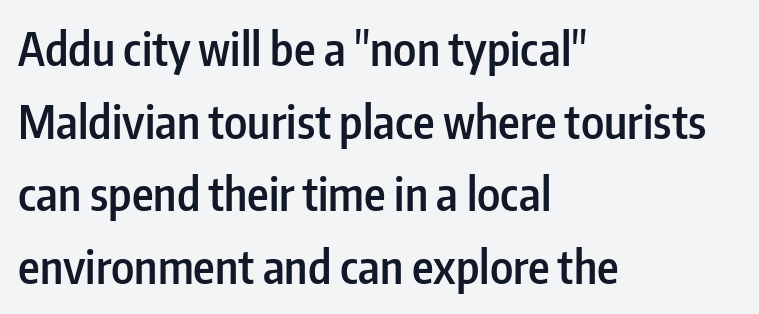
{"serif": "no", "italic": "no", "bold": "semi", "weight": "semibold", "width": "condensed", "stroke_contrast": "low", "x_height": "medium", "monospaced": "no", "underline": "no", "align": "left", "line_spacing": "normal", "line_spacing_ratio": 1.58, "letter_spacing": "normal", "letter_spacing_em": 0.0, "glyph_px": 46}
